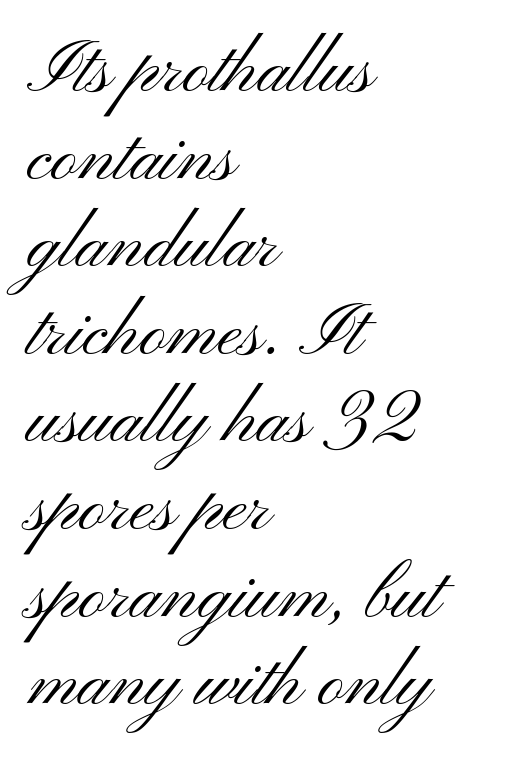
Spacing verdict: proportional, widths tailored to each character. The typesetting does not lean heavy: it is not bold. If you drew a ruler down the left edge, every line would touch it. Students, note that the glyphs here touch the page at normal intervals. The space directly below the letters is spotless.
